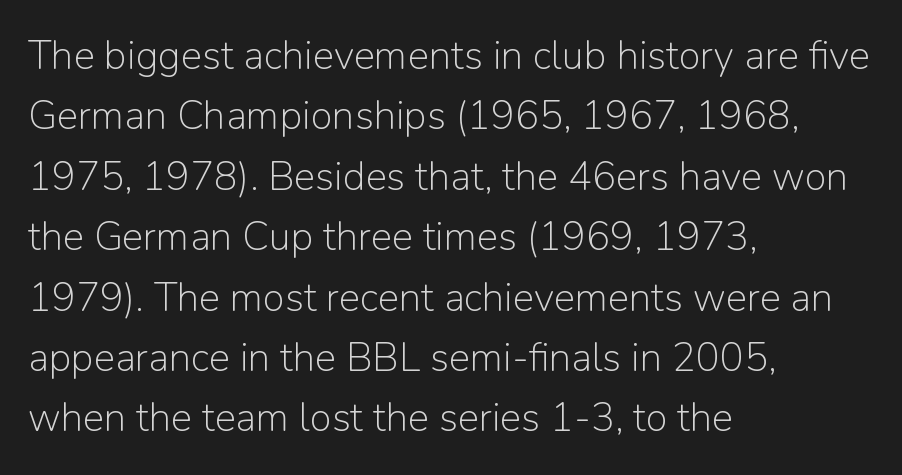
Q: Is the text bold? A: No.
Q: Is the text italic (slanted)? A: No, it is upright.
Q: Is the typeface a serif or a sans-serif typeface? A: Sans-serif.
Q: Is the text underlined? A: No.
Q: How is the paragraph aligned? A: Left-aligned.
Q: Is the spacing between letters normal or unusually wide? A: Normal.
Q: Is the spacing between lines tight, normal or loose? A: Normal.
Q: Width (condensed, normal, or wide)? A: Normal.
Q: Stroke contrast? A: Low.
Q: x-height? A: Medium.
Q: Monospaced? A: No.
